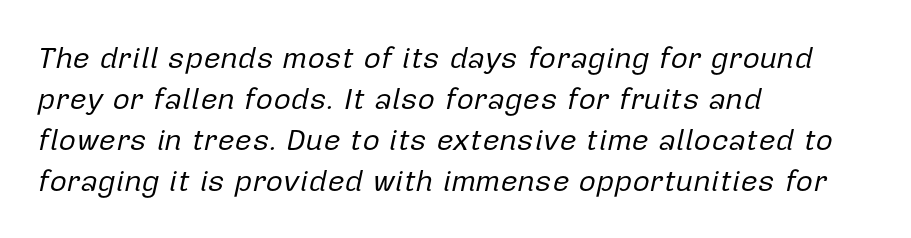
The passage shown is not underscored anywhere. Bold? No — there's no thickening of the strokes. Short and long lines alike share a common starting point at left. Does the lettering tilt? It does — this is italic. Is this a fixed-width face? No — the glyphs have proportional, varying widths. Leading: standard.
